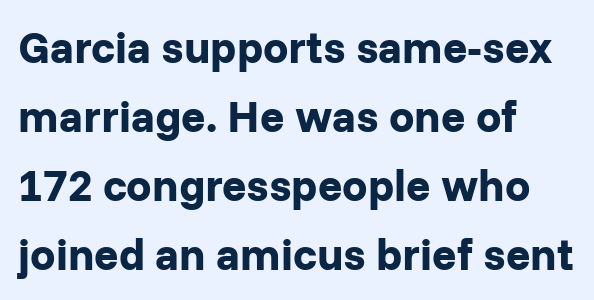
Q: Is the text bold? A: Yes.
Q: Is the text italic (slanted)? A: No, it is upright.
Q: Is the typeface a serif or a sans-serif typeface? A: Sans-serif.
Q: Is the text underlined? A: No.
Q: How is the paragraph aligned? A: Left-aligned.
Q: Is the spacing between letters normal or unusually wide? A: Normal.
Q: Is the spacing between lines tight, normal or loose? A: Normal.
Q: Width (condensed, normal, or wide)? A: Normal.
Q: Stroke contrast? A: Low.
Q: x-height? A: Medium.
Q: Monospaced? A: No.
